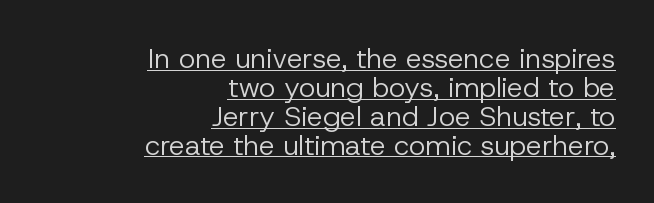
The image shows 28 px regular-weight sans-serif type, upright; set right-aligned, tight line spacing (1.03x), normal letter spacing, underlined; low stroke contrast and a medium x-height.
